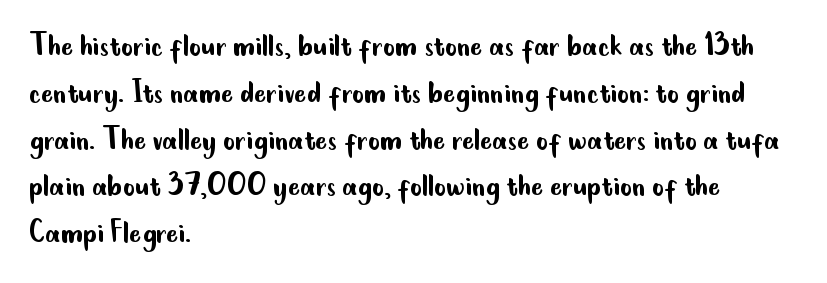
{"serif": "no", "italic": "no", "bold": "no", "weight": "regular", "width": "condensed", "stroke_contrast": "low", "x_height": "small", "monospaced": "no", "underline": "no", "align": "left", "line_spacing": "normal", "line_spacing_ratio": 1.3, "letter_spacing": "normal", "letter_spacing_em": 0.0, "glyph_px": 36}
